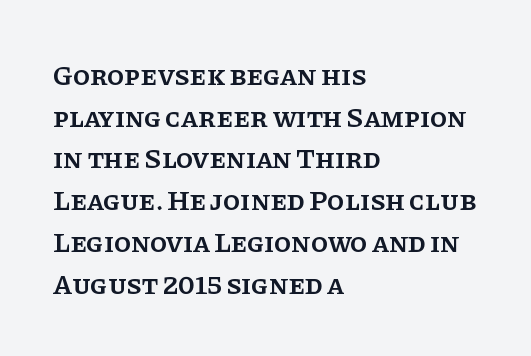
The image shows 28 px semibold serif type, upright; set left-aligned, normal line spacing (1.49x), normal letter spacing, not underlined; low stroke contrast and a large x-height.
